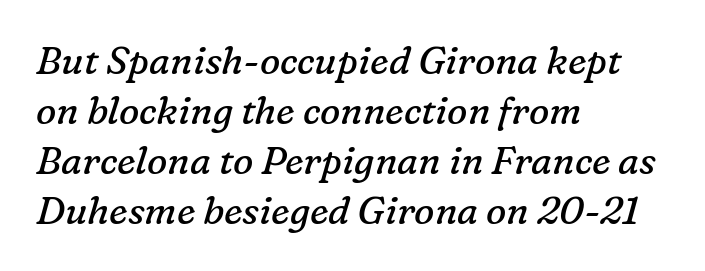
The lines in this sample share a left origin and differ only in where they stop. The rows are spaced the way most documents space them. The letterforms sit at book weight or below. The rendering shows small feet on the letterforms — a serif design. This sample uses an oblique cut, with every glyph tilted off the vertical.
